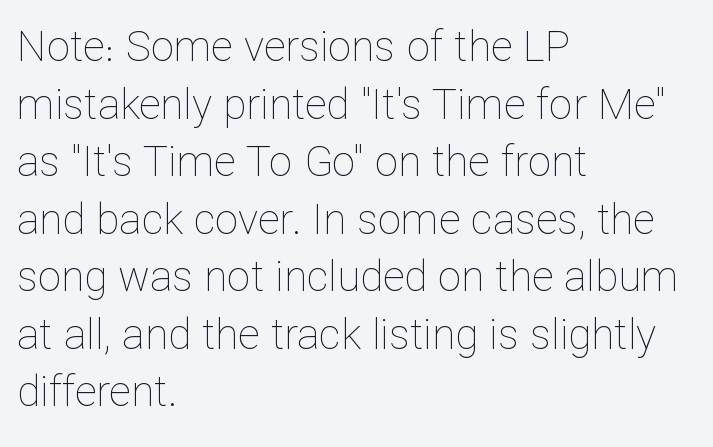
The image shows 42 px thin type, upright; set left-aligned, normal line spacing (1.37x), normal letter spacing, not underlined; low stroke contrast and a medium x-height.
